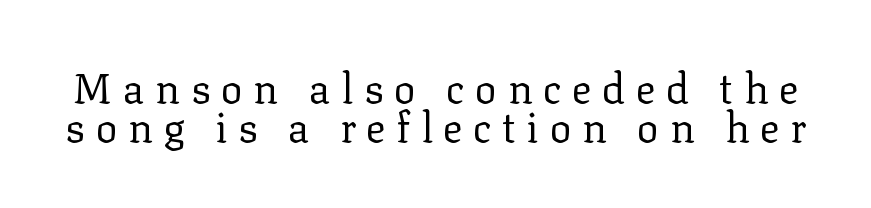
Q: Is the text bold? A: No.
Q: Is the text italic (slanted)? A: No, it is upright.
Q: Is the typeface a serif or a sans-serif typeface? A: Serif.
Q: Is the text underlined? A: No.
Q: Is the spacing between letters normal or unusually wide? A: Unusually wide.
Q: Is the spacing between lines tight, normal or loose? A: Tight.
Q: Width (condensed, normal, or wide)? A: Normal.
Q: Stroke contrast? A: Low.
Q: x-height? A: Medium.
Q: Monospaced? A: No.
